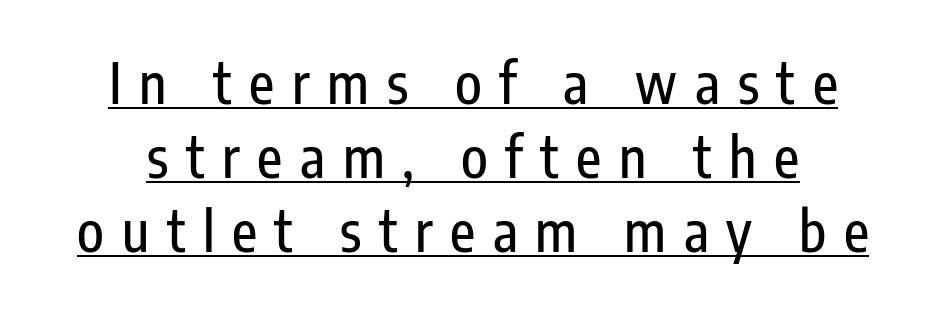
{"serif": "no", "italic": "no", "width": "condensed", "stroke_contrast": "low", "x_height": "medium", "monospaced": "no", "underline": "yes", "line_spacing": "normal", "line_spacing_ratio": 1.35, "letter_spacing": "wide", "letter_spacing_em": 0.32, "glyph_px": 55}
